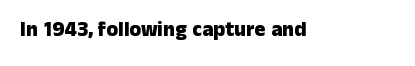
The image shows 21 px bold type, upright; set normal letter spacing, not underlined.
